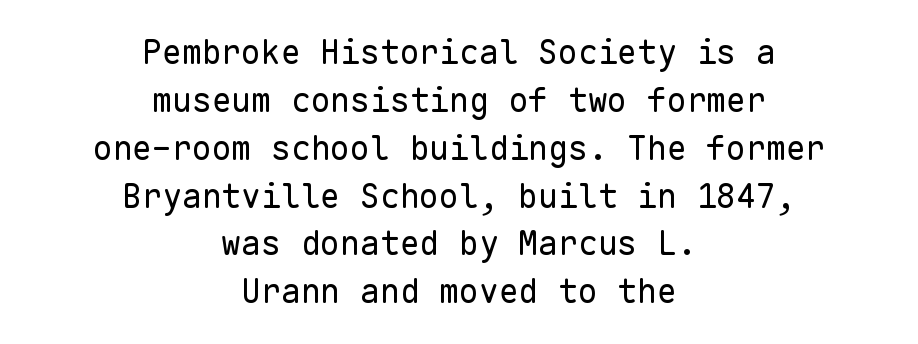
{"serif": "no", "italic": "no", "bold": "no", "weight": "regular", "width": "normal", "stroke_contrast": "low", "x_height": "medium", "monospaced": "yes", "underline": "no", "align": "center", "line_spacing": "normal", "line_spacing_ratio": 1.45, "letter_spacing": "normal", "letter_spacing_em": 0.0, "glyph_px": 33}
